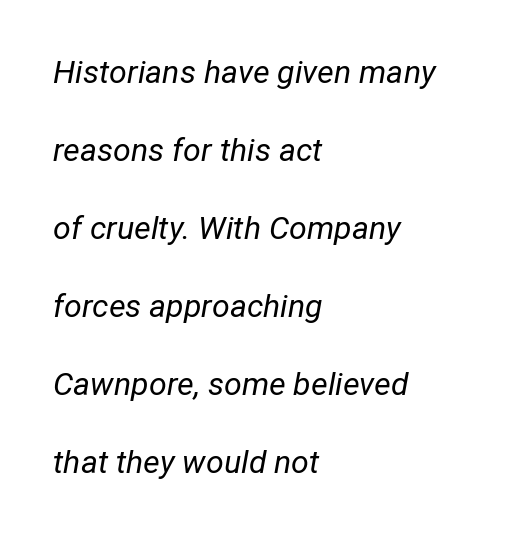
Q: Is the text bold? A: No.
Q: Is the text italic (slanted)? A: Yes, it leans right by about 12 degrees.
Q: Is the text underlined? A: No.
Q: How is the paragraph aligned? A: Left-aligned.
Q: Is the spacing between letters normal or unusually wide? A: Normal.
Q: Is the spacing between lines tight, normal or loose? A: Loose.
Q: Width (condensed, normal, or wide)? A: Normal.
Q: Stroke contrast? A: Low.
Q: x-height? A: Medium.
Q: Monospaced? A: No.
